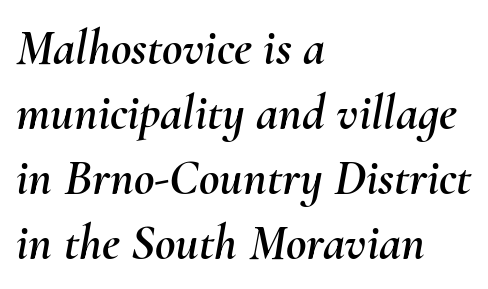
The image shows 50 px text type, italic (leaning right); set left-aligned, normal line spacing (1.3x), normal letter spacing, not underlined; medium stroke contrast and a small x-height.
